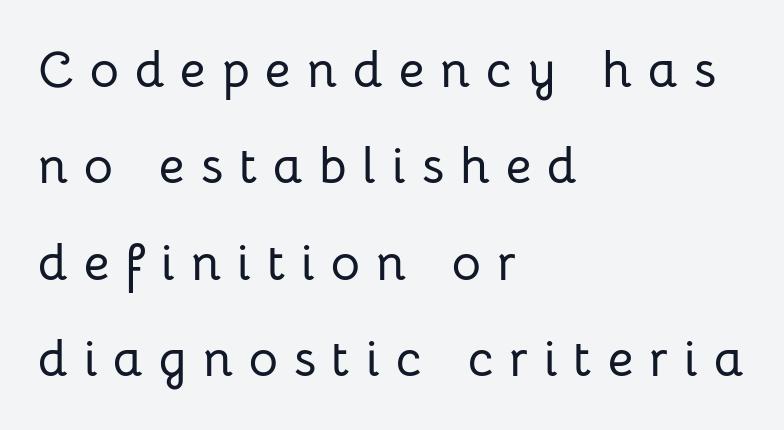
The image shows 50 px sans-serif type, upright; set left-aligned, loose line spacing (1.93x), unusually wide letter spacing (+0.32 em), not underlined; low stroke contrast and a medium x-height.
